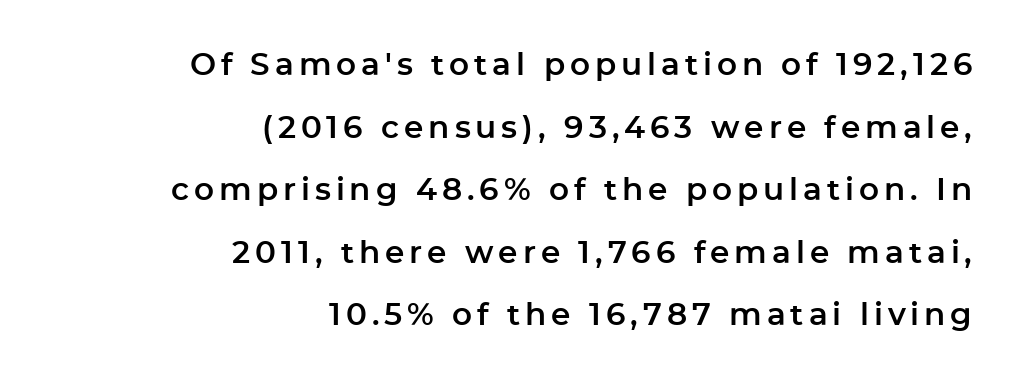
{"serif": "no", "italic": "no", "width": "normal", "stroke_contrast": "low", "x_height": "medium", "monospaced": "no", "underline": "no", "align": "right", "line_spacing": "loose", "line_spacing_ratio": 2.02, "glyph_px": 31}
